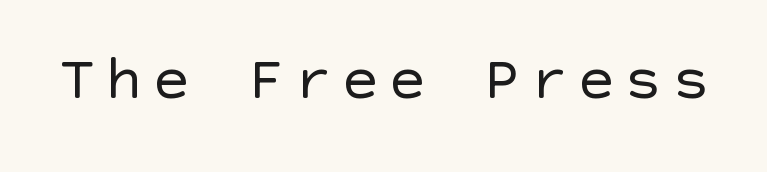
The zone under the glyphs is completely vacant. The type sits square on the baseline with zero lean. Serif or sans? Sans — the stroke terminals are bare. Is this a heavy cut? Hardly; it is regular or lighter.
